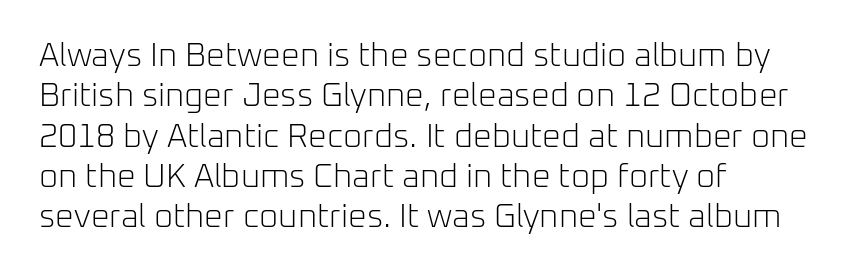
Which margin do the lines hug? The left one — the right edge is uneven. Rendered with straight, roman letterforms. The letters advance in unequal steps, a hallmark of proportional type. The type is set solid horizontally, with unmodified tracking.
